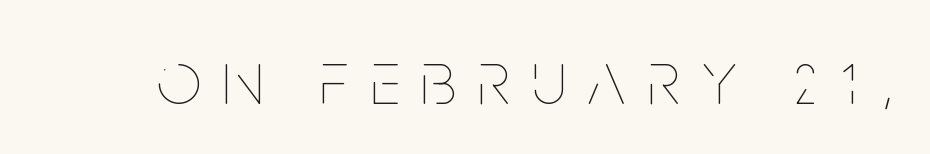
{"italic": "no", "bold": "no", "weight": "thin", "width": "condensed", "stroke_contrast": "low", "x_height": "large", "monospaced": "no", "underline": "no", "letter_spacing": "wide", "letter_spacing_em": 0.29, "glyph_px": 77}
